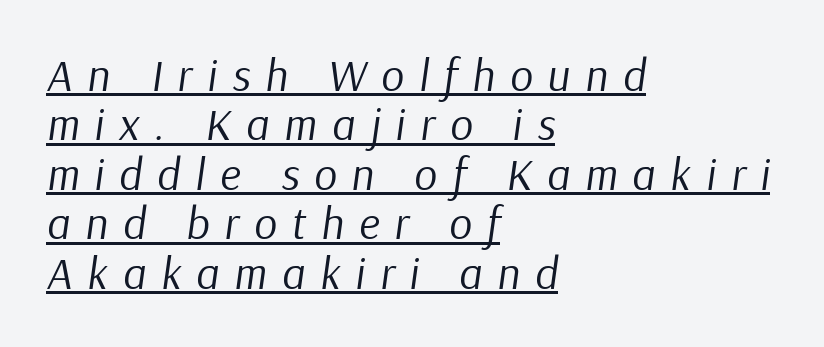
Q: Is the text bold? A: No.
Q: Is the text italic (slanted)? A: Yes, it leans right by about 9 degrees.
Q: Is the text underlined? A: Yes.
Q: How is the paragraph aligned? A: Left-aligned.
Q: Is the spacing between letters normal or unusually wide? A: Unusually wide.
Q: Is the spacing between lines tight, normal or loose? A: Tight.
Q: Width (condensed, normal, or wide)? A: Normal.
Q: Stroke contrast? A: Low.
Q: x-height? A: Medium.
Q: Monospaced? A: No.
